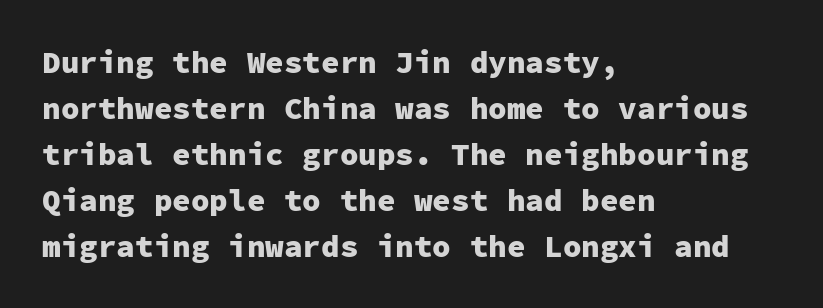
The image shows 31 px heavy sans-serif type, upright, monospaced; set left-aligned, normal line spacing (1.48x), normal letter spacing, not underlined; low stroke contrast and a medium x-height.
